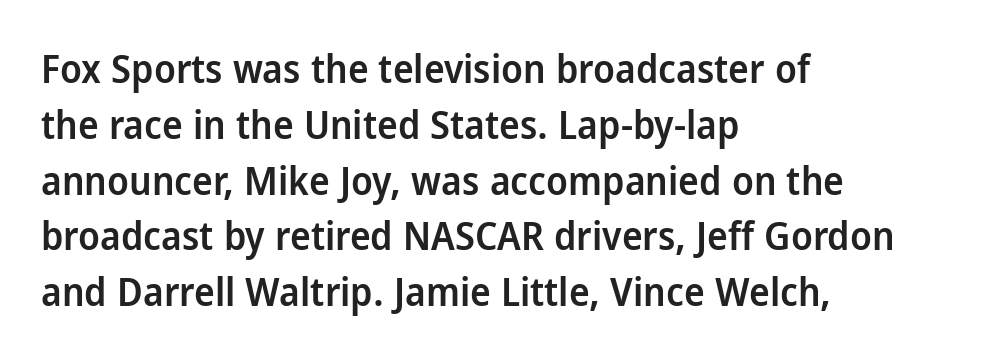
The face used here is rendered with its standard letterfit. This sample has the flowing, uneven cadence of proportional lettering. The letters are semibold — heavier than regular but short of a full bold. Honestly, the row spacing looks completely unremarkable.
